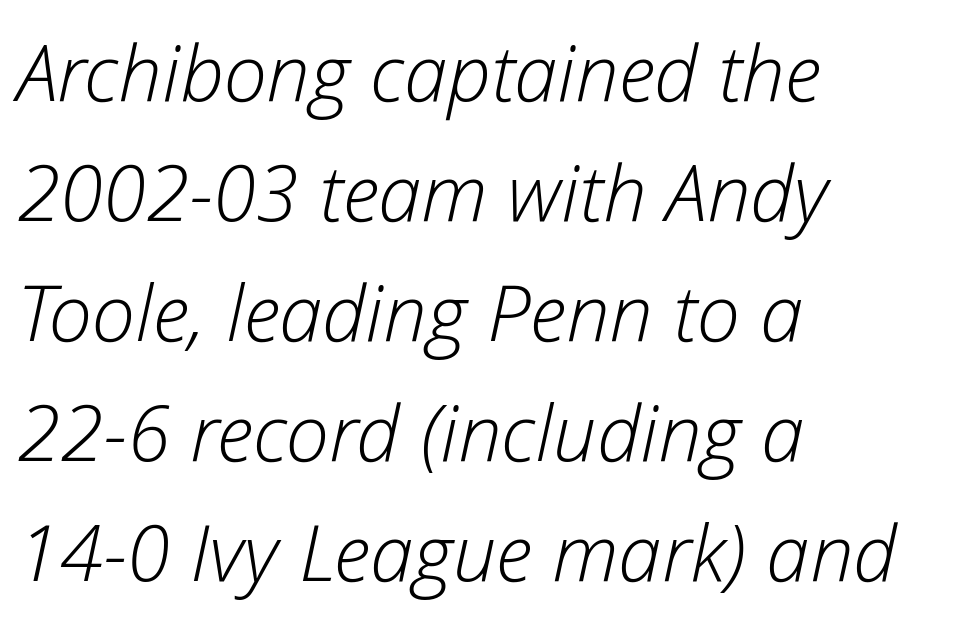
{"italic": "yes", "lean": "right", "slant_degrees": 12, "bold": "no", "weight": "light", "width": "normal", "stroke_contrast": "low", "x_height": "medium", "monospaced": "no", "underline": "no", "align": "left", "line_spacing": "normal", "line_spacing_ratio": 1.54, "letter_spacing": "normal", "letter_spacing_em": 0.0, "glyph_px": 78}
